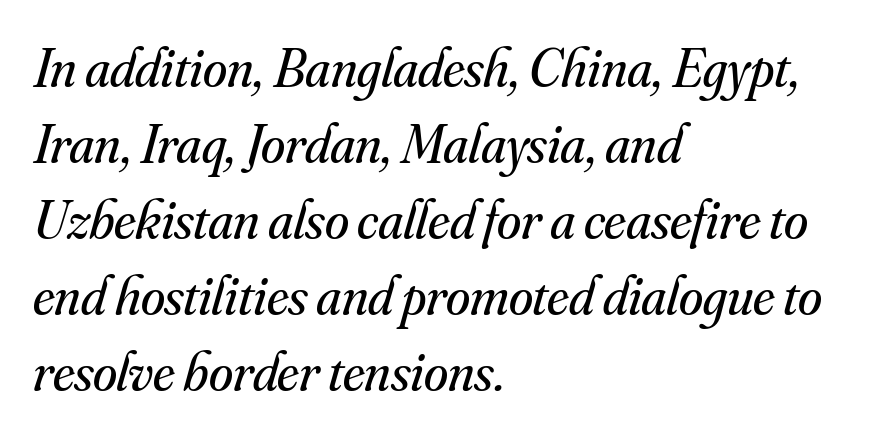
The rendering shows small feet on the letterforms — a serif design. Is this a heavy cut? Hardly; it is regular or lighter. Every row of glyphs begins at an identical x-position on the left. Notice how descenders clear the ascenders below comfortably — that's standard leading. A bare baseline throughout the passage. Here the designer chose a conventional face with non-uniform glyph widths.
